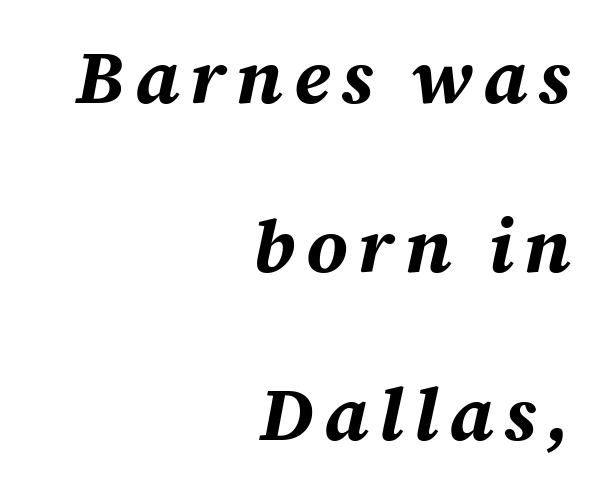
The designer dialed line spacing up above the default. Stroke thickness is high; the sample reads as a true bold. Descenders are the only things crossing below the line. The axis of the letterforms is tilted away from vertical.
